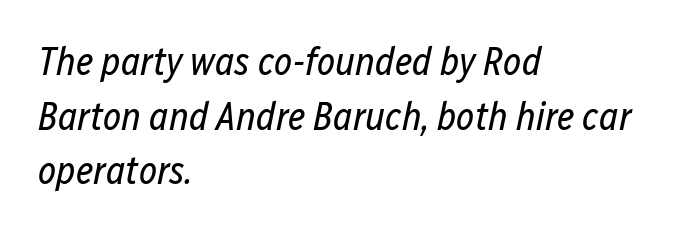
{"italic": "yes", "lean": "right", "slant_degrees": 12, "bold": "no", "weight": "regular", "width": "condensed", "stroke_contrast": "low", "x_height": "medium", "monospaced": "no", "underline": "no", "align": "left", "line_spacing": "normal", "line_spacing_ratio": 1.4, "letter_spacing": "normal", "letter_spacing_em": 0.0, "glyph_px": 39}
